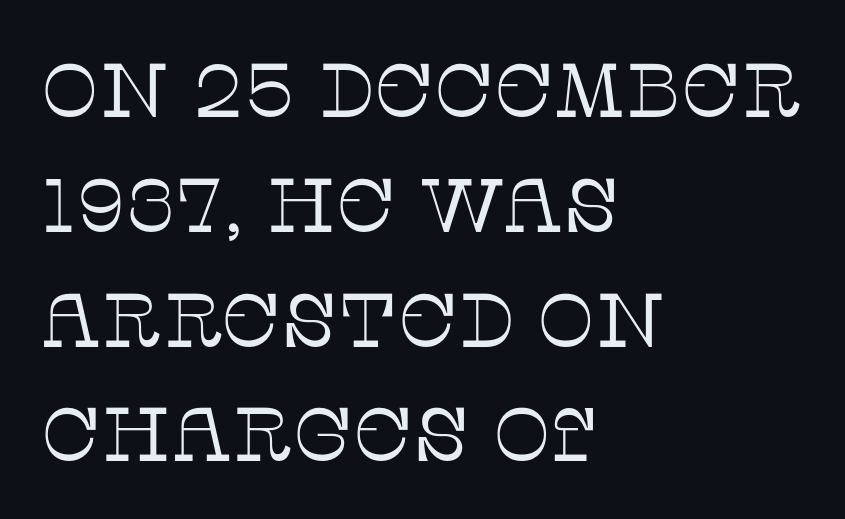
The image shows 76 px thin serif type, upright; set left-aligned, normal line spacing (1.51x), normal letter spacing, not underlined; low stroke contrast and a large x-height.
